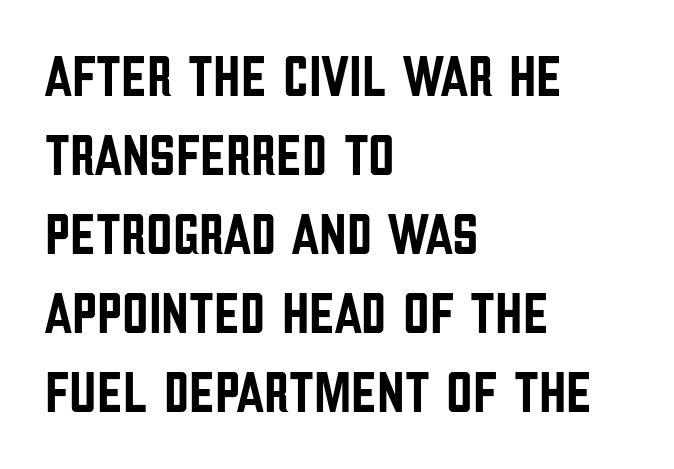
Q: Is the text italic (slanted)? A: No, it is upright.
Q: Is the typeface a serif or a sans-serif typeface? A: Sans-serif.
Q: Is the text underlined? A: No.
Q: How is the paragraph aligned? A: Left-aligned.
Q: Is the spacing between letters normal or unusually wide? A: Normal.
Q: Is the spacing between lines tight, normal or loose? A: Normal.
Q: Width (condensed, normal, or wide)? A: Condensed.
Q: Stroke contrast? A: Low.
Q: x-height? A: Large.
Q: Monospaced? A: No.
